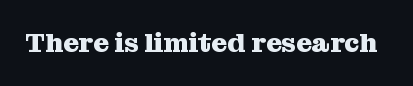
{"italic": "no", "bold": "yes", "underline": "no", "letter_spacing": "normal", "letter_spacing_em": 0.0, "glyph_px": 27}
